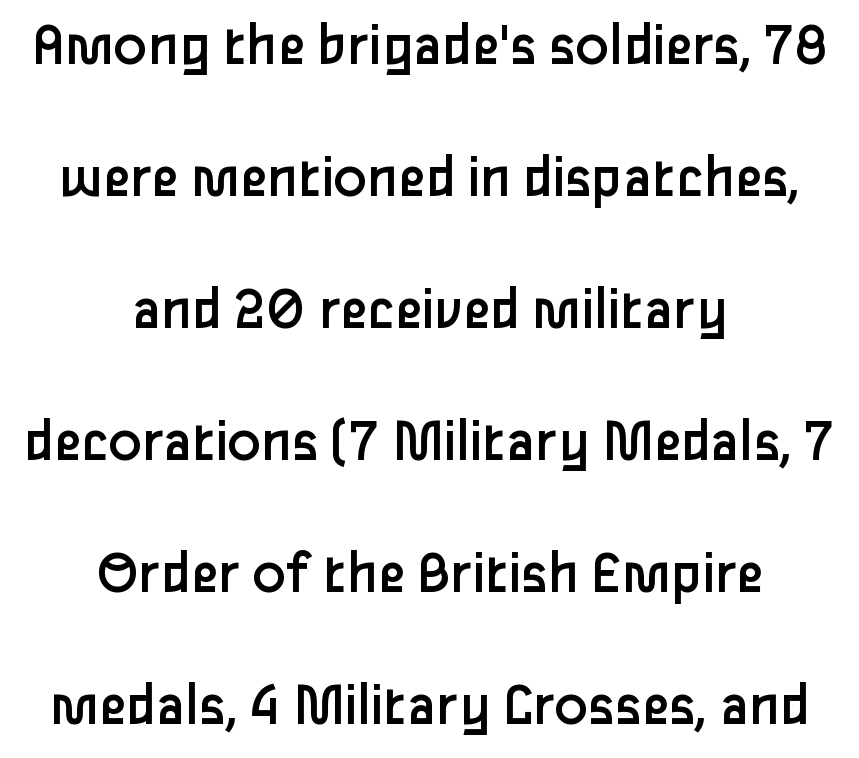
Q: Is the text bold? A: No.
Q: Is the text italic (slanted)? A: No, it is upright.
Q: Is the typeface a serif or a sans-serif typeface? A: Sans-serif.
Q: Is the text underlined? A: No.
Q: How is the paragraph aligned? A: Centered.
Q: Is the spacing between letters normal or unusually wide? A: Normal.
Q: Is the spacing between lines tight, normal or loose? A: Loose.
Q: Width (condensed, normal, or wide)? A: Normal.
Q: Stroke contrast? A: Low.
Q: x-height? A: Medium.
Q: Monospaced? A: No.
